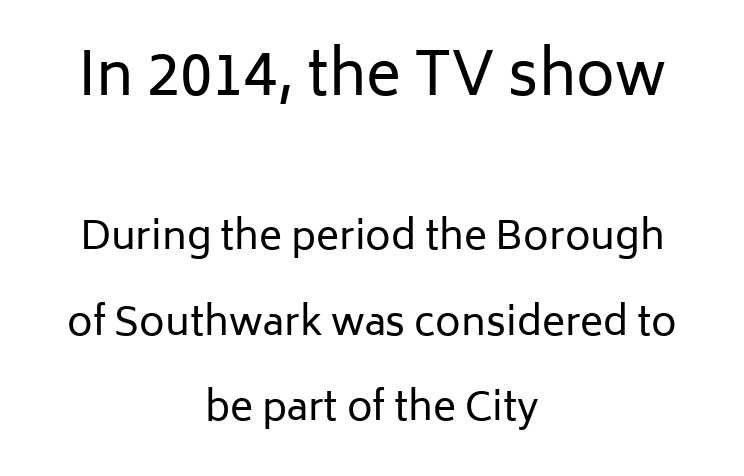
You could fit nearly another row in the gap between these rows. These lines are rendered in a variable-pitch font. Look at the glyph heights: the upper group is clearly the bigger setting. The axis of the letterforms is exactly vertical. The letterforms sit shoulder to shoulder at normal distance.
